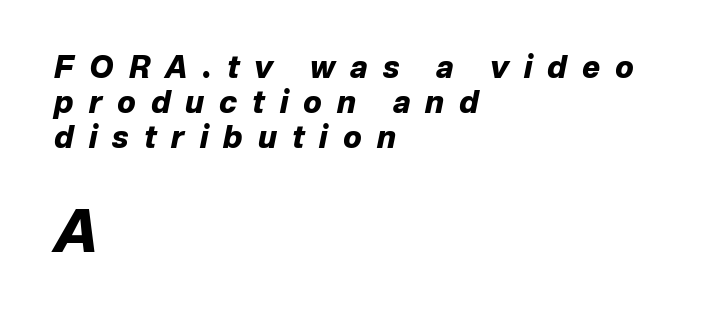
Q: Is the text bold? A: Yes.
Q: Is the text italic (slanted)? A: Yes, it leans right by about 12 degrees.
Q: Is the text underlined? A: No.
Q: How is the paragraph aligned? A: Left-aligned.
Q: Is the spacing between letters normal or unusually wide? A: Unusually wide.
Q: Which block of text is set in a larger size, the first (top) or the second (bottom)? A: The second (bottom) one.
Q: Width (condensed, normal, or wide)? A: Normal.
Q: Stroke contrast? A: Low.
Q: x-height? A: Medium.
Q: Monospaced? A: No.
